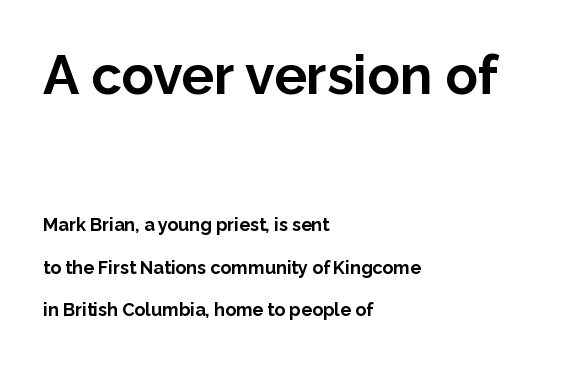
Q: Is the text bold? A: Yes.
Q: Is the text italic (slanted)? A: No, it is upright.
Q: Is the typeface a serif or a sans-serif typeface? A: Sans-serif.
Q: Is the text underlined? A: No.
Q: How is the paragraph aligned? A: Left-aligned.
Q: Is the spacing between letters normal or unusually wide? A: Normal.
Q: Is the spacing between lines tight, normal or loose? A: Loose.
Q: Which block of text is set in a larger size, the first (top) or the second (bottom)? A: The first (top) one.
Q: Width (condensed, normal, or wide)? A: Normal.
Q: Stroke contrast? A: Low.
Q: x-height? A: Medium.
Q: Monospaced? A: No.
